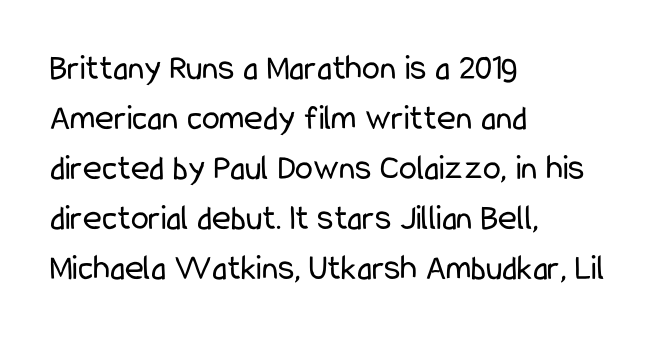
Q: Is the text bold? A: No.
Q: Is the text italic (slanted)? A: No, it is upright.
Q: Is the typeface a serif or a sans-serif typeface? A: Sans-serif.
Q: Is the text underlined? A: No.
Q: How is the paragraph aligned? A: Left-aligned.
Q: Is the spacing between letters normal or unusually wide? A: Normal.
Q: Is the spacing between lines tight, normal or loose? A: Normal.
Q: Width (condensed, normal, or wide)? A: Condensed.
Q: Stroke contrast? A: Low.
Q: x-height? A: Medium.
Q: Monospaced? A: No.
